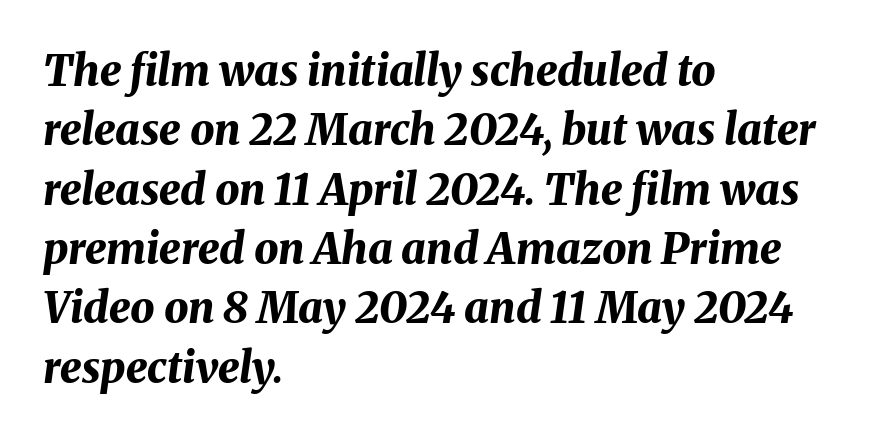
The letters sit at their default tracking, neither squeezed nor spread. Evenly set lines give the paragraph a standard silhouette. Strong, thick strokes mark this as bold type. All the whitespace from short lines collects on the right. These lines were composed using italics. Note the varied advance widths — an 'i' is clearly narrower than an 'm'.
